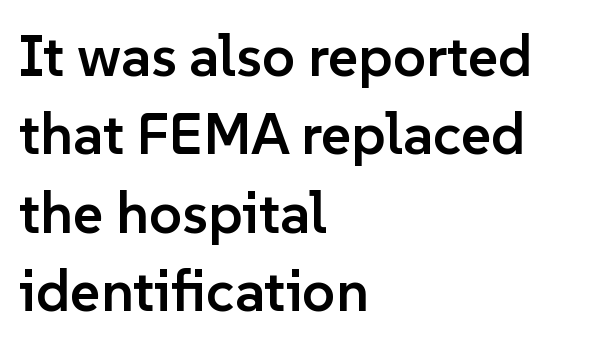
Q: Is the text bold? A: Semi-bold.
Q: Is the text italic (slanted)? A: No, it is upright.
Q: Is the typeface a serif or a sans-serif typeface? A: Sans-serif.
Q: Is the text underlined? A: No.
Q: How is the paragraph aligned? A: Left-aligned.
Q: Is the spacing between letters normal or unusually wide? A: Normal.
Q: Is the spacing between lines tight, normal or loose? A: Normal.
Q: Width (condensed, normal, or wide)? A: Normal.
Q: Stroke contrast? A: Low.
Q: x-height? A: Medium.
Q: Monospaced? A: No.
